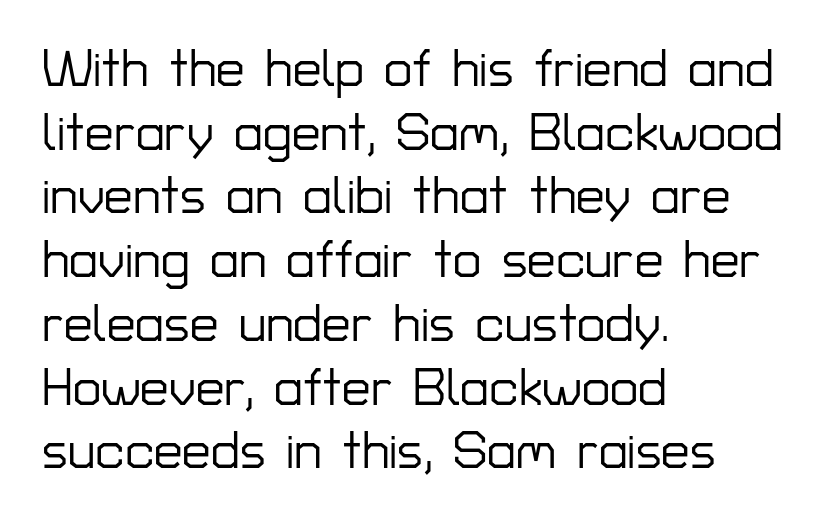
{"serif": "no", "italic": "no", "width": "normal", "stroke_contrast": "low", "x_height": "medium", "monospaced": "no", "underline": "no", "align": "left", "line_spacing": "normal", "line_spacing_ratio": 1.25, "letter_spacing": "normal", "letter_spacing_em": 0.0, "glyph_px": 51}
